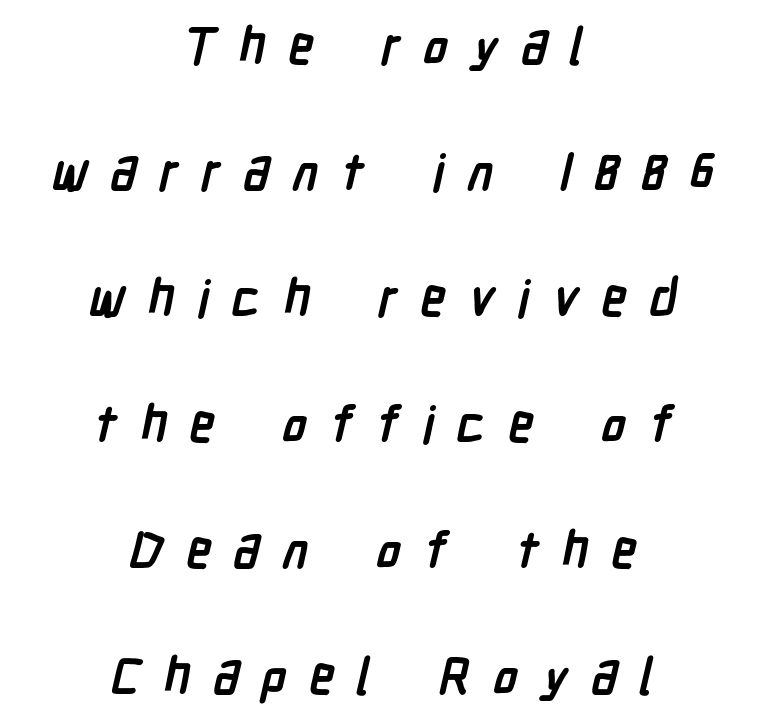
The image shows 51 px semibold, condensed sans-serif type; set centered, loose line spacing (2.47x), unusually wide letter spacing (+0.44 em), not underlined; low stroke contrast and a medium x-height.
